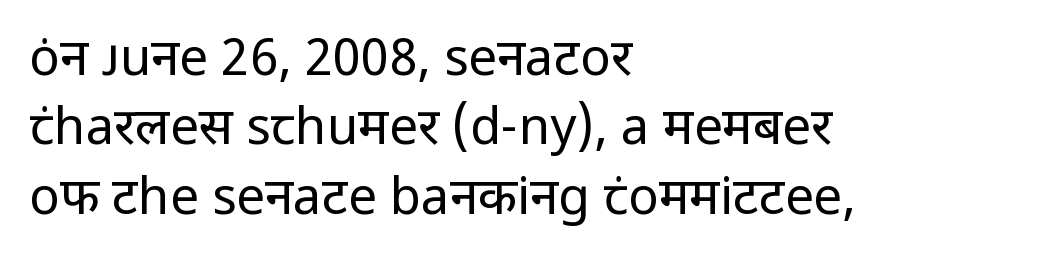
This is sans-serif lettering, the kind often seen on screens and signage. There is no visible air inserted between adjacent glyphs. Vertically, the passage feels balanced, rows spaced as you'd expect. Do the letters lean? They stand straight. Clear beneath every line of the passage.
